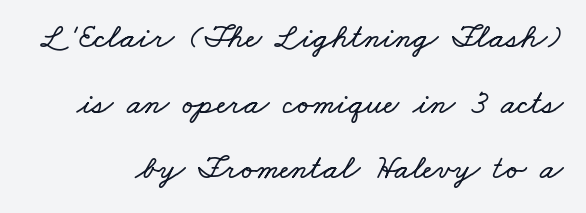
Q: Is the text underlined? A: No.
Q: Is the spacing between letters normal or unusually wide? A: Normal.
Q: Is the spacing between lines tight, normal or loose? A: Loose.
Q: Width (condensed, normal, or wide)? A: Wide.
Q: Stroke contrast? A: Low.
Q: x-height? A: Small.
Q: Monospaced? A: No.
